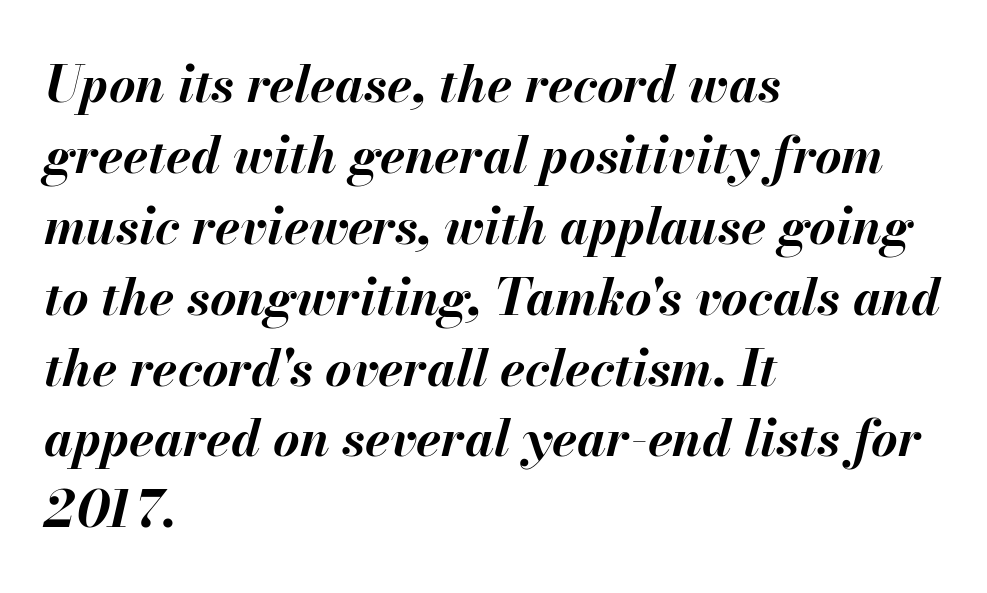
The image shows 51 px bold type, italic (leaning right); set left-aligned, normal line spacing (1.39x), normal letter spacing, not underlined; medium stroke contrast and a small x-height.
